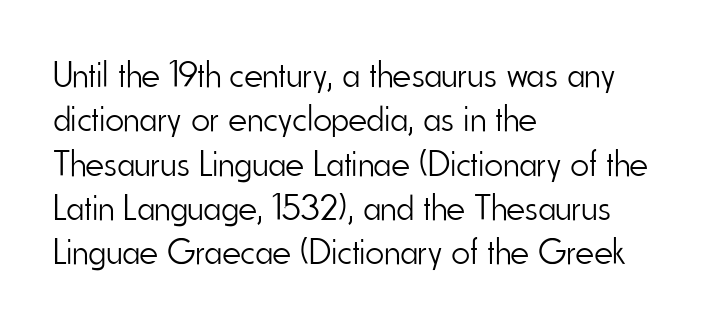
{"serif": "no", "italic": "no", "bold": "no", "weight": "light", "width": "condensed", "stroke_contrast": "low", "x_height": "small", "monospaced": "no", "underline": "no", "align": "left", "line_spacing_ratio": 1.23, "letter_spacing": "normal", "letter_spacing_em": 0.0, "glyph_px": 36}
